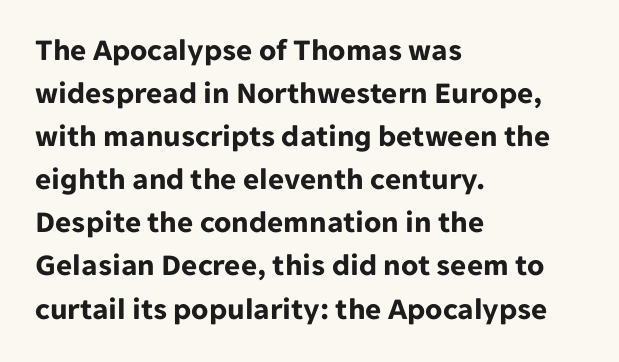
In terms of letterspacing, this is plain default setting. The rendering uses natural spacing where letterforms have individual widths. This sample uses a sans-serif face. No word sits above an underline. This is the regular roman posture of the typeface. All the whitespace from short lines collects on the right.
